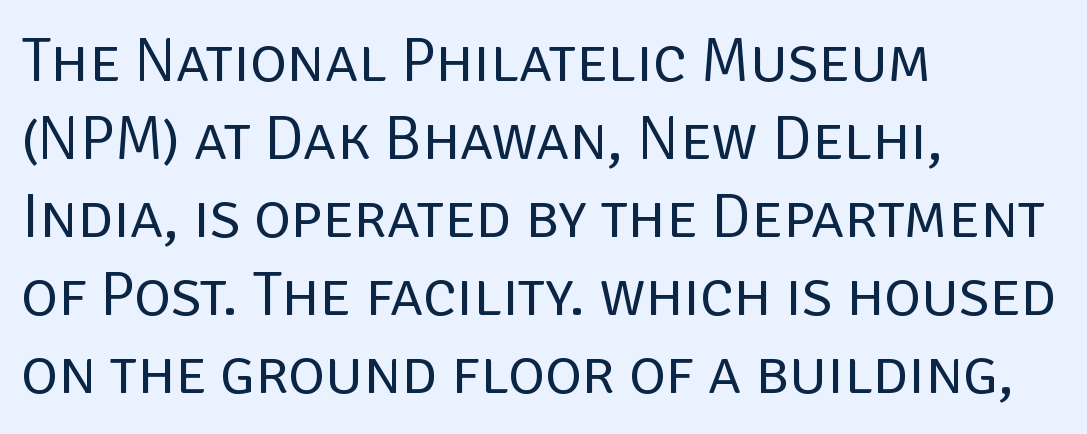
{"serif": "no", "italic": "no", "bold": "no", "weight": "regular", "width": "normal", "stroke_contrast": "low", "x_height": "large", "monospaced": "no", "underline": "no", "align": "left", "line_spacing_ratio": 1.24, "letter_spacing": "normal", "letter_spacing_em": 0.0, "glyph_px": 63}
